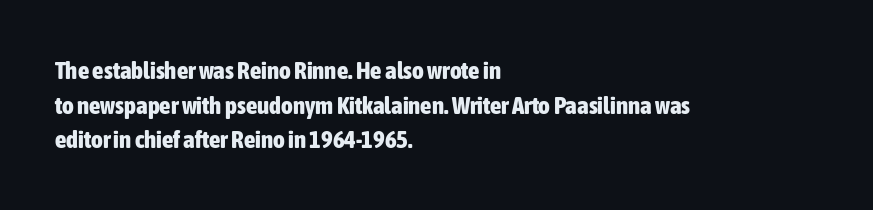
{"italic": "no", "bold": "yes", "underline": "no", "align": "left", "line_spacing": "normal", "line_spacing_ratio": 1.39, "letter_spacing": "normal", "letter_spacing_em": 0.0, "glyph_px": 25}
